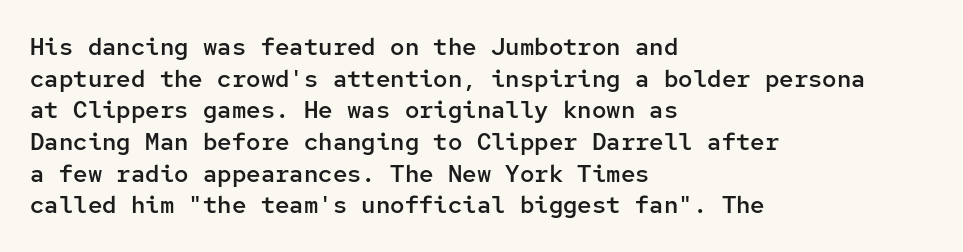
Q: Is the text bold? A: Semi-bold.
Q: Is the text italic (slanted)? A: No, it is upright.
Q: Is the text underlined? A: No.
Q: How is the paragraph aligned? A: Left-aligned.
Q: Is the spacing between letters normal or unusually wide? A: Normal.
Q: Is the spacing between lines tight, normal or loose? A: Normal.
